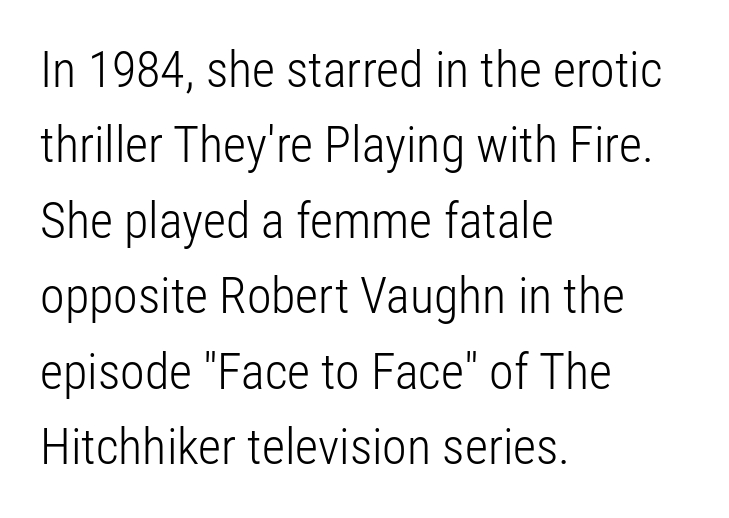
Is the letter spacing exaggerated? No — it looks like the ordinary default. The passage shown is typed in a proportional face where columns would drift. Font category for this specimen: sans-serif. This sample keeps an unexceptional amount of space between lines. The face looks like a standard text weight, possibly lighter. No italicization has been applied; the sample stays upright.
